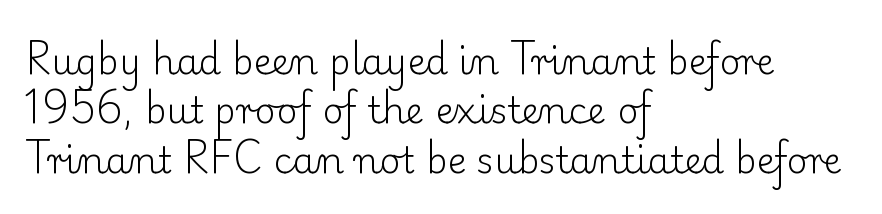
{"italic": "no", "bold": "no", "weight": "light", "width": "normal", "stroke_contrast": "low", "x_height": "small", "monospaced": "no", "underline": "no", "align": "left", "line_spacing": "normal", "line_spacing_ratio": 1.37, "letter_spacing": "normal", "letter_spacing_em": 0.0, "glyph_px": 36}
